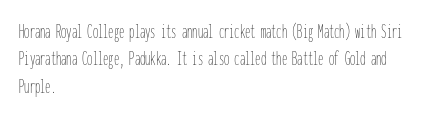
Q: Is the text bold? A: No.
Q: Is the text italic (slanted)? A: No, it is upright.
Q: Is the text underlined? A: No.
Q: How is the paragraph aligned? A: Left-aligned.
Q: Is the spacing between letters normal or unusually wide? A: Normal.
Q: Is the spacing between lines tight, normal or loose? A: Normal.
